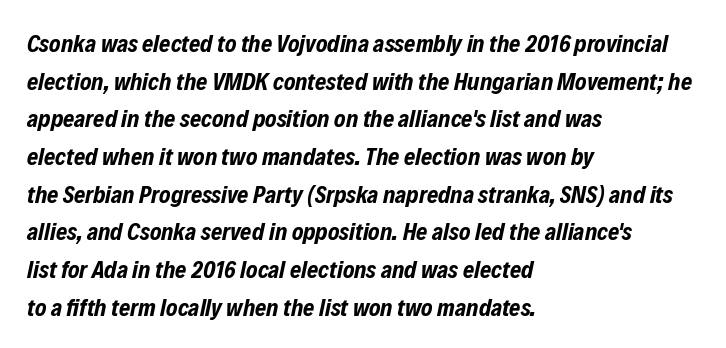
Q: Is the text bold? A: Yes.
Q: Is the text italic (slanted)? A: Yes, it leans right by about 12 degrees.
Q: Is the text underlined? A: No.
Q: How is the paragraph aligned? A: Left-aligned.
Q: Is the spacing between letters normal or unusually wide? A: Normal.
Q: Is the spacing between lines tight, normal or loose? A: Normal.
